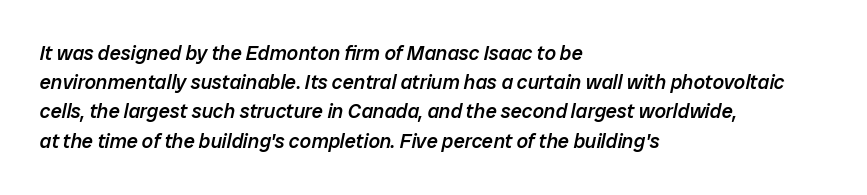
The horizontal fit of the characters is conventional and even. In terms of posture, this sample is oblique. A normal amount of white space separates one row of letters from the next. Glance below the letters and you will spot only blank space. Moderately thickened strokes mark this as semibold type.
